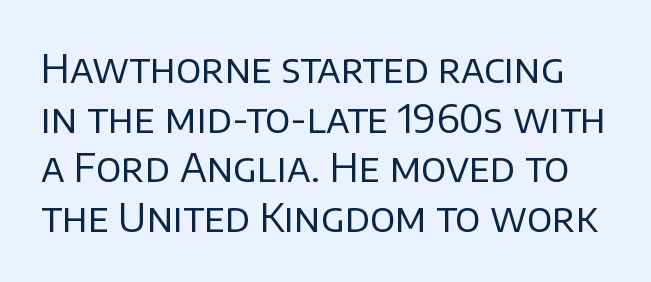
Q: Is the text bold? A: No.
Q: Is the text italic (slanted)? A: No, it is upright.
Q: Is the typeface a serif or a sans-serif typeface? A: Sans-serif.
Q: Is the text underlined? A: No.
Q: Is the spacing between letters normal or unusually wide? A: Normal.
Q: Width (condensed, normal, or wide)? A: Normal.
Q: Stroke contrast? A: Low.
Q: x-height? A: Large.
Q: Monospaced? A: No.
